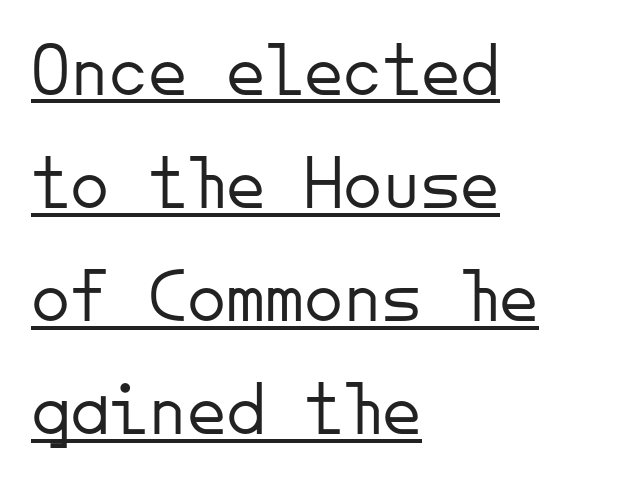
Is this a sans? Yes — the strokes have no serifs. The weight tops out at a normal text grade. A roman cut, with each character standing at attention. Interline gaps are of average width in this sample. Glance below the letters and you will spot a drawn line.
